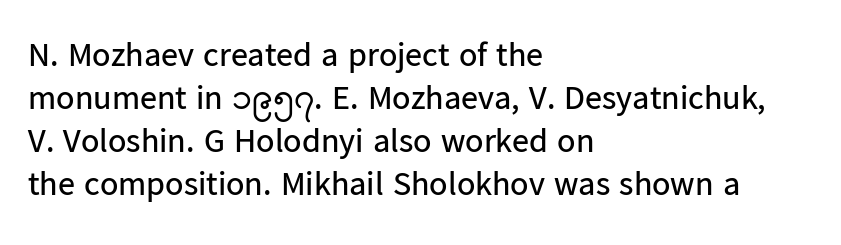
The letters advance in unequal steps, a hallmark of proportional type. Descender tails drop into unmarked territory. Leading matches the norm, producing a regular column. The lines are quadded left. The tracking reads as untouched default to a designer's eye. Are there feet on the stems? There aren't — it's a sans.
